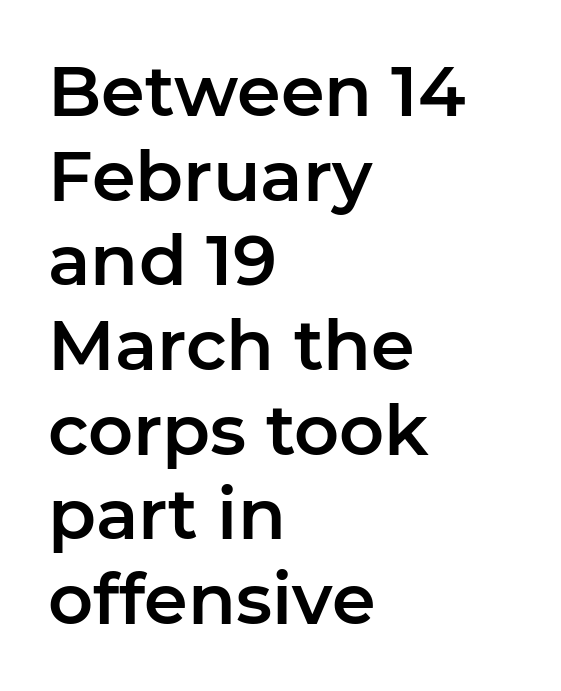
Q: Is the text italic (slanted)? A: No, it is upright.
Q: Is the typeface a serif or a sans-serif typeface? A: Sans-serif.
Q: Is the text underlined? A: No.
Q: How is the paragraph aligned? A: Left-aligned.
Q: Is the spacing between letters normal or unusually wide? A: Normal.
Q: Width (condensed, normal, or wide)? A: Normal.
Q: Stroke contrast? A: Low.
Q: x-height? A: Medium.
Q: Monospaced? A: No.
